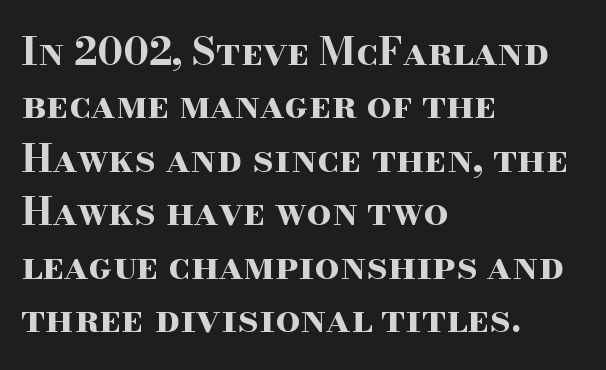
The image shows 39 px bold, wide serif type, upright; set left-aligned, normal line spacing (1.37x), normal letter spacing, not underlined; high stroke contrast and a small x-height.
